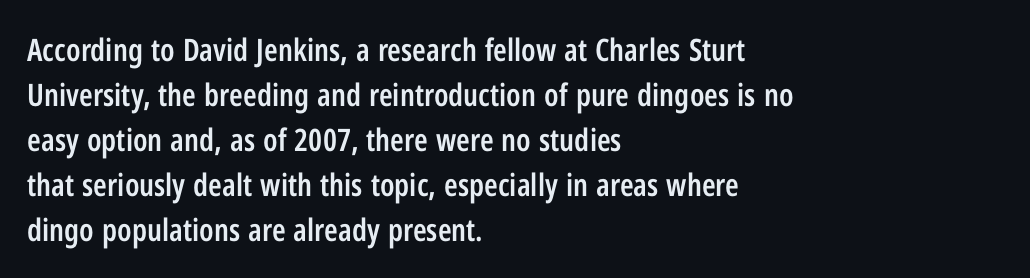
The image shows 31 px semibold, condensed sans-serif type, upright; set left-aligned, normal line spacing (1.45x), normal letter spacing, not underlined; low stroke contrast and a medium x-height.
